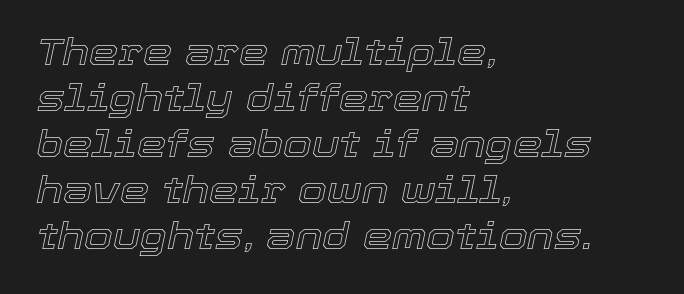
The image shows 37 px text type, italic (leaning right); set left-aligned, line spacing 1.24x, normal letter spacing, not underlined; a medium x-height.
